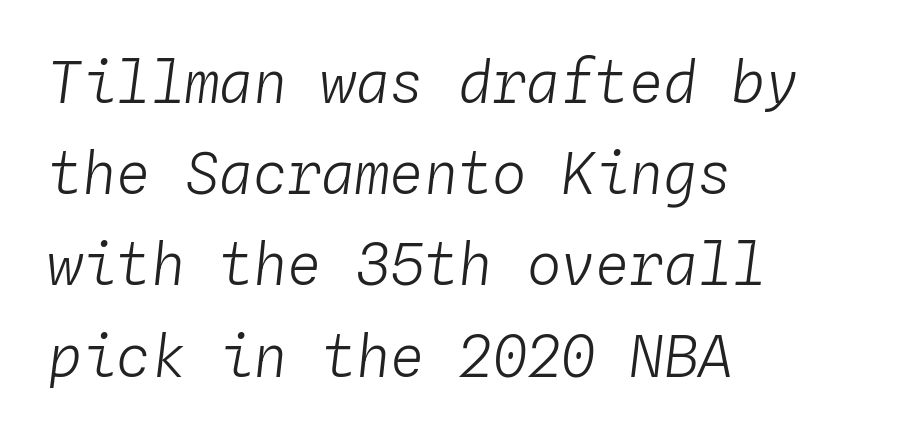
{"italic": "yes", "lean": "right", "slant_degrees": 4, "bold": "no", "weight": "light", "width": "normal", "stroke_contrast": "low", "x_height": "medium", "monospaced": "yes", "underline": "no", "align": "left", "line_spacing": "normal", "line_spacing_ratio": 1.6, "letter_spacing": "normal", "letter_spacing_em": 0.0, "glyph_px": 57}
